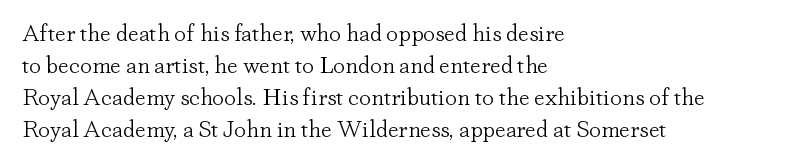
The image shows 24 px text type, upright; set left-aligned, normal line spacing (1.33x), normal letter spacing, not underlined.
